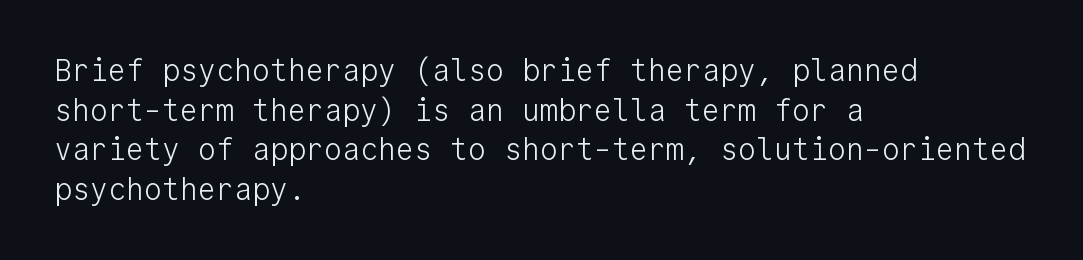
Q: Is the text bold? A: No.
Q: Is the text italic (slanted)? A: No, it is upright.
Q: Is the typeface a serif or a sans-serif typeface? A: Sans-serif.
Q: Is the text underlined? A: No.
Q: How is the paragraph aligned? A: Left-aligned.
Q: Is the spacing between letters normal or unusually wide? A: Normal.
Q: Is the spacing between lines tight, normal or loose? A: Normal.
Q: Width (condensed, normal, or wide)? A: Normal.
Q: Stroke contrast? A: Low.
Q: x-height? A: Medium.
Q: Monospaced? A: Yes.
